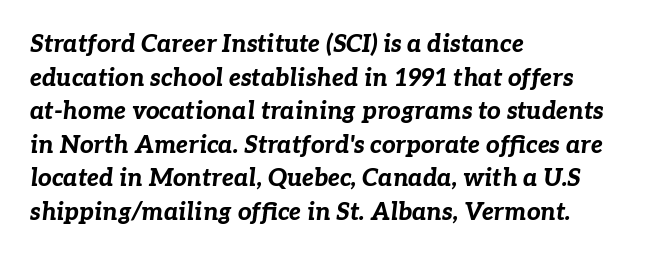
{"italic": "yes", "lean": "right", "slant_degrees": 7, "bold": "yes", "underline": "no", "align": "left", "line_spacing": "normal", "line_spacing_ratio": 1.4, "letter_spacing": "normal", "letter_spacing_em": 0.0, "glyph_px": 24}
